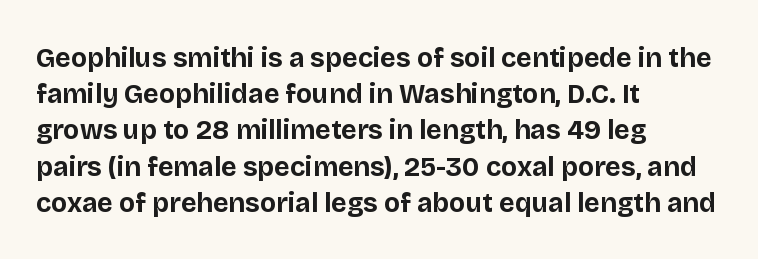
The image shows 27 px bold type, upright; set left-aligned, normal line spacing (1.34x), normal letter spacing, not underlined.
